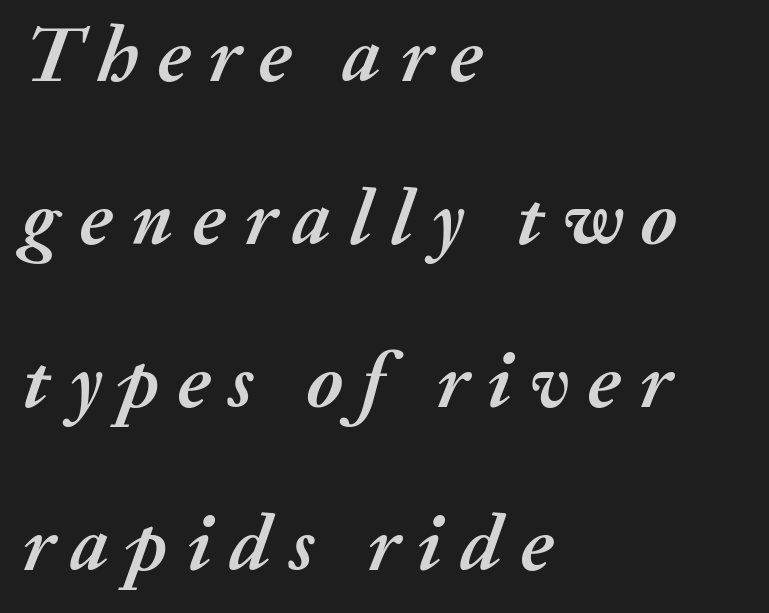
The image shows 78 px semibold type, italic (leaning right); set left-aligned, loose line spacing (2.09x), unusually wide letter spacing (+0.24 em), not underlined; medium stroke contrast and a medium x-height.
